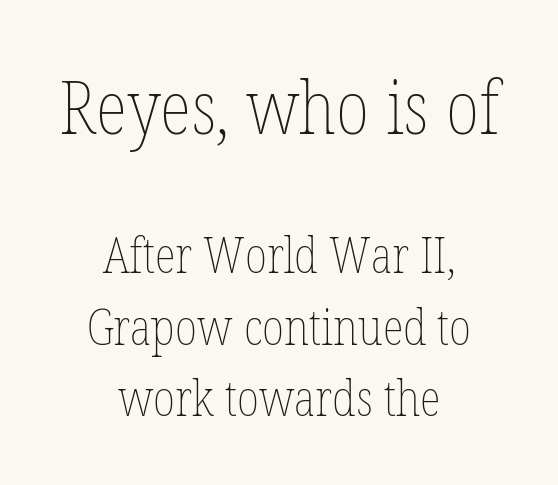
The image shows 74 px thin, condensed type, upright; set centered, normal line spacing (1.45x), normal letter spacing, not underlined; the first (top) block is 1.51x larger; low stroke contrast and a medium x-height.
